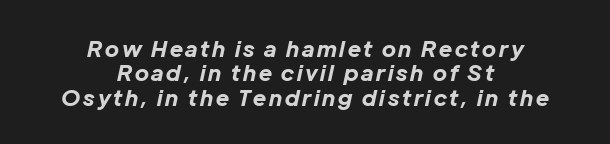
As a designer I'd log this as weight 700, bold. Compared with a flush-left layout, this one balances lines on the center instead. Has an underline been added? It has not. The leading is snug, giving the passage a crowded texture. Posture: slanted.
